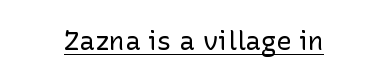
The image shows 26 px text type, upright; set normal letter spacing, underlined.
